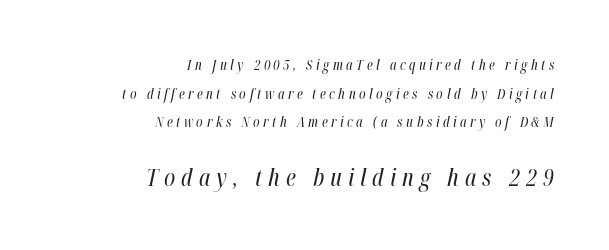
{"italic": "yes", "lean": "right", "slant_degrees": 12, "bold": "no", "underline": "no", "align": "right", "line_spacing": "loose", "line_spacing_ratio": 2.05, "letter_spacing": "wide", "letter_spacing_em": 0.25, "larger_block": "second", "size_ratio": 1.71, "glyph_px": 24}
